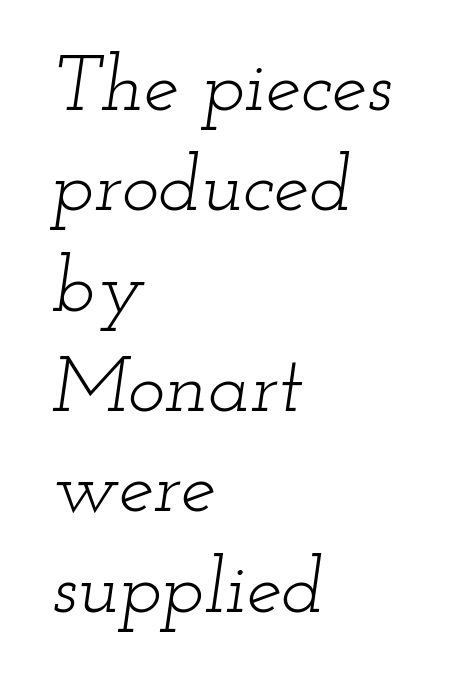
{"serif": "yes", "italic": "yes", "lean": "right", "slant_degrees": 12, "bold": "no", "weight": "light", "width": "wide", "stroke_contrast": "low", "x_height": "small", "monospaced": "no", "underline": "no", "align": "left", "line_spacing": "normal", "line_spacing_ratio": 1.27, "letter_spacing": "normal", "letter_spacing_em": 0.0, "glyph_px": 79}
